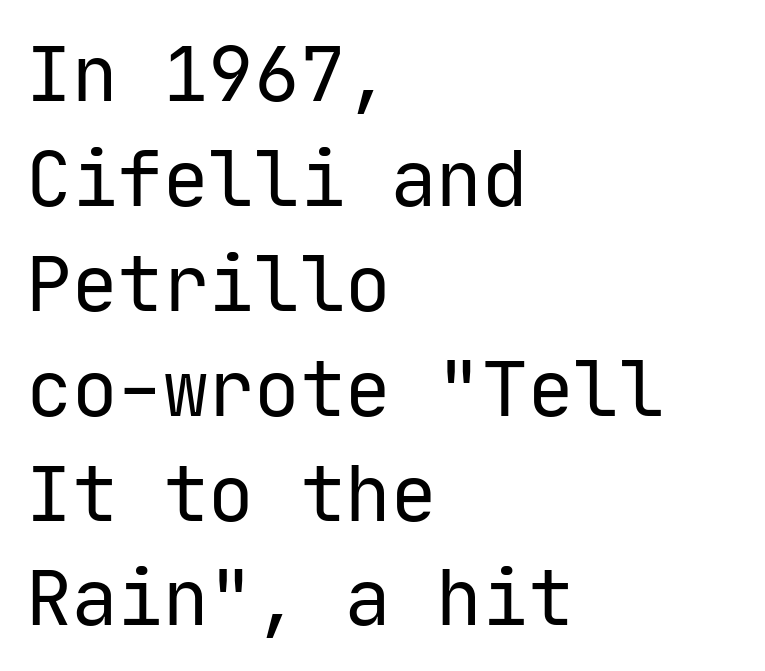
Is there any slant? The stems are plumb. Fixed-width glyphs throughout — classic coding-font behaviour. Is the block centered? No — it sits flush against the left margin. Examine the stroke ends and you'll find no serifs. Leading: standard.
